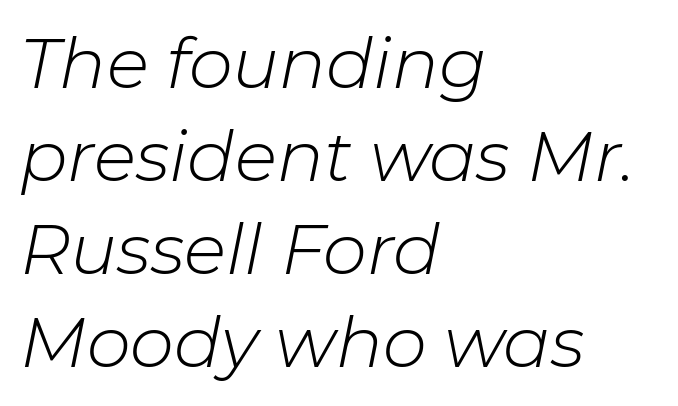
{"italic": "yes", "lean": "right", "slant_degrees": 11, "bold": "no", "weight": "light", "width": "normal", "stroke_contrast": "low", "x_height": "medium", "monospaced": "no", "underline": "no", "align": "left", "line_spacing": "normal", "line_spacing_ratio": 1.33, "letter_spacing": "normal", "letter_spacing_em": 0.0, "glyph_px": 70}
